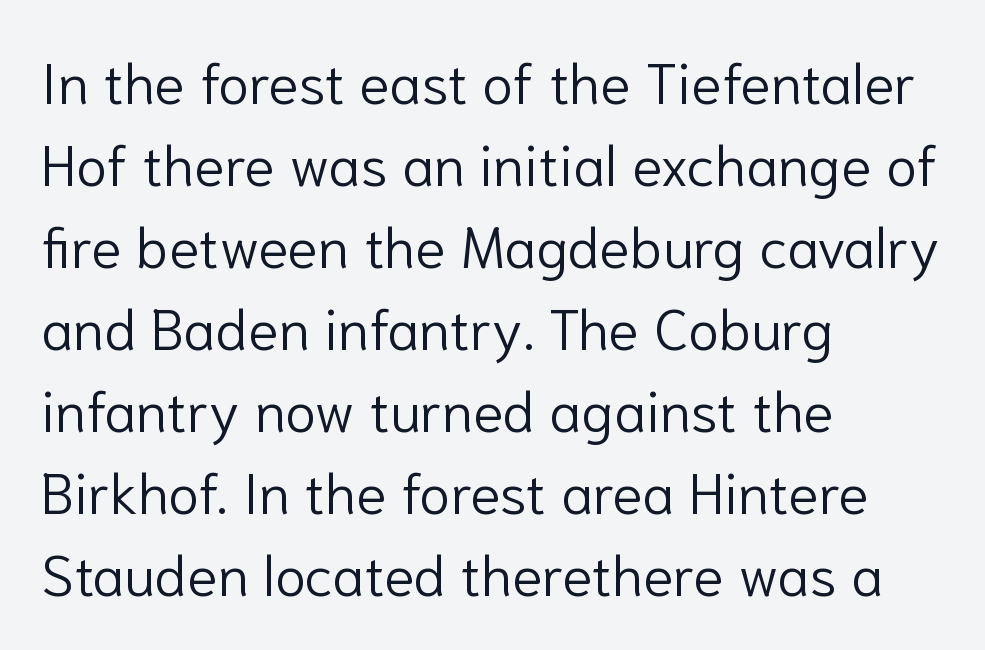
No chunkiness to these letters — they're not bold. One-word summary of the alignment: left. Do the characters align in a grid? No, the font is proportional. No extra tracking has been applied to these lines.
